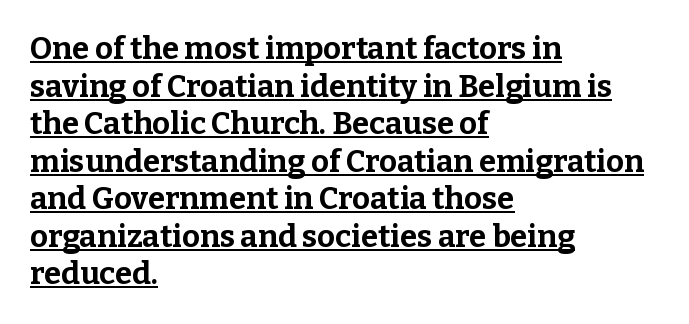
{"serif": "yes", "italic": "no", "bold": "yes", "weight": "bold", "width": "normal", "stroke_contrast": "low", "x_height": "medium", "monospaced": "no", "underline": "yes", "align": "left", "line_spacing_ratio": 1.21, "letter_spacing": "normal", "letter_spacing_em": 0.0, "glyph_px": 31}
